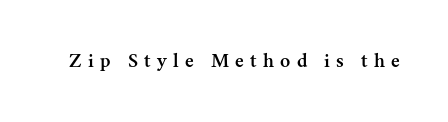
Q: Is the text italic (slanted)? A: No, it is upright.
Q: Is the text underlined? A: No.
Q: Is the spacing between letters normal or unusually wide? A: Unusually wide.
